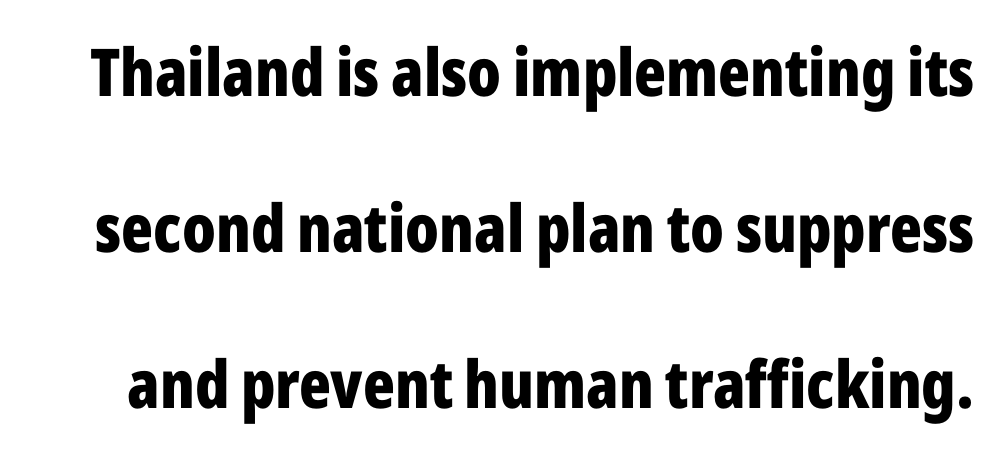
{"serif": "no", "italic": "no", "bold": "yes", "weight": "bold", "width": "condensed", "stroke_contrast": "low", "x_height": "medium", "monospaced": "no", "underline": "no", "line_spacing": "loose", "line_spacing_ratio": 2.36, "letter_spacing": "normal", "letter_spacing_em": 0.0, "glyph_px": 66}
